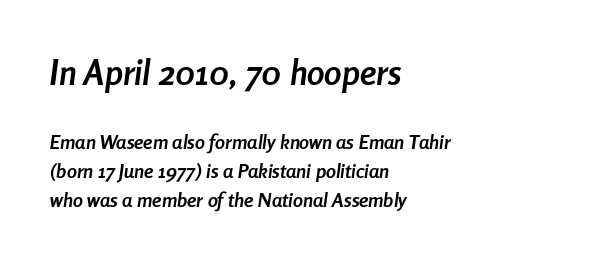
The more generous point size was reserved for the upper chunk. Proportional: the letters do not fall into vertical columns. The axis of the letterforms is tilted away from vertical. Every row of glyphs begins at an identical x-position on the left. Reading down the column, the eye jumps a familiar distance to each next line. Descenders hang freely into open space.
